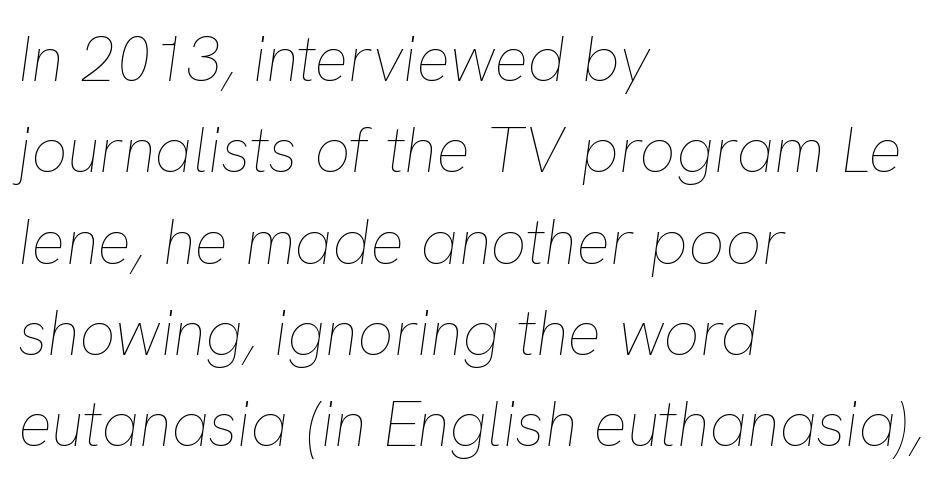
Compared with ordinary roman type, these characters are visibly tilted. The characters are drawn with everyday or finer stroke widths. Students, note that the glyphs here touch the page at normal intervals. Normally led — the rows are evenly, conventionally spaced. Quick note: underline off. Alignment: flush left.
